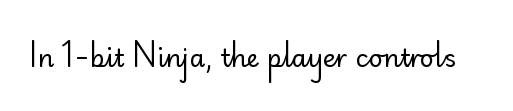
The image shows 25 px text type, upright; set normal letter spacing, not underlined.
